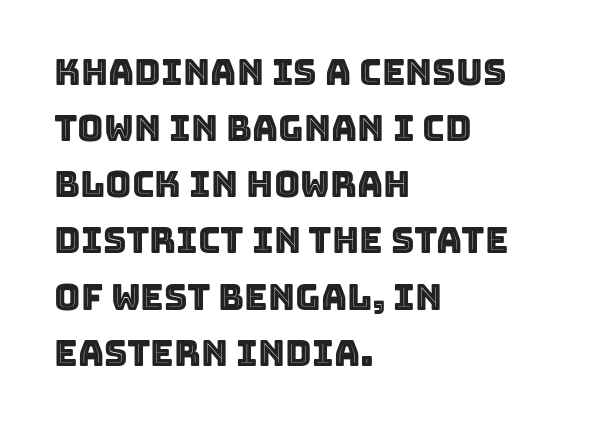
{"italic": "no", "width": "normal", "x_height": "large", "monospaced": "no", "underline": "no", "align": "left", "line_spacing": "normal", "line_spacing_ratio": 1.56, "letter_spacing": "normal", "letter_spacing_em": 0.0, "glyph_px": 36}
